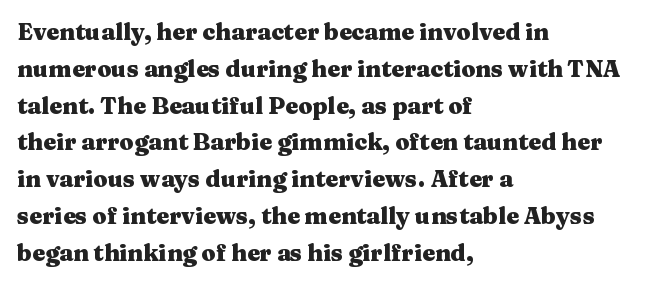
{"italic": "no", "bold": "yes", "underline": "no", "align": "left", "line_spacing": "normal", "line_spacing_ratio": 1.6, "letter_spacing": "normal", "letter_spacing_em": 0.0, "glyph_px": 23}
